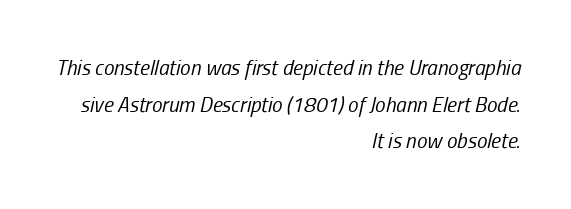
The image shows 21 px text type, italic (leaning right); set right-aligned, line spacing 1.75x, normal letter spacing, not underlined.
